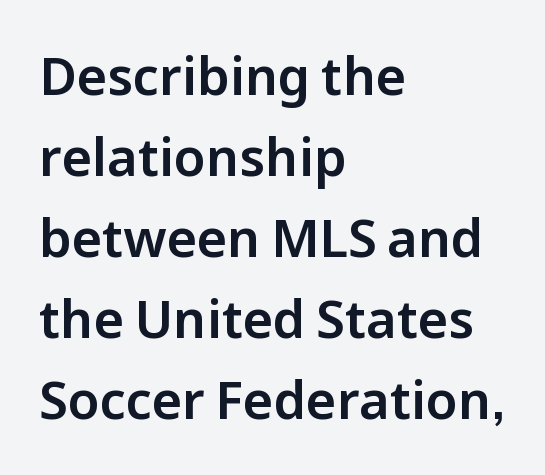
Q: Is the text italic (slanted)? A: No, it is upright.
Q: Is the typeface a serif or a sans-serif typeface? A: Sans-serif.
Q: Is the text underlined? A: No.
Q: How is the paragraph aligned? A: Left-aligned.
Q: Is the spacing between letters normal or unusually wide? A: Normal.
Q: Is the spacing between lines tight, normal or loose? A: Normal.
Q: Width (condensed, normal, or wide)? A: Normal.
Q: Stroke contrast? A: Low.
Q: x-height? A: Medium.
Q: Monospaced? A: No.
